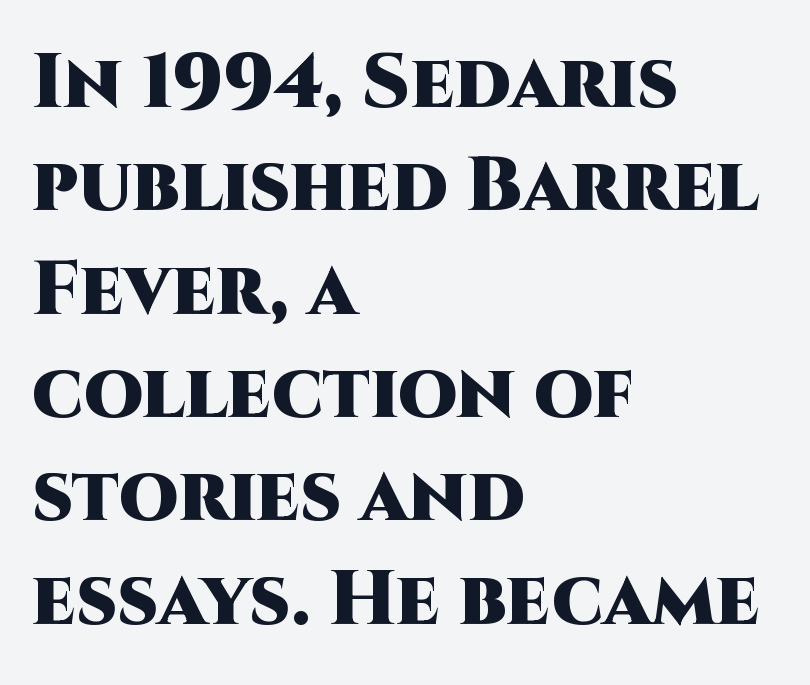
Q: Is the text bold? A: Yes.
Q: Is the text italic (slanted)? A: No, it is upright.
Q: Is the typeface a serif or a sans-serif typeface? A: Sans-serif.
Q: Is the text underlined? A: No.
Q: How is the paragraph aligned? A: Left-aligned.
Q: Is the spacing between letters normal or unusually wide? A: Normal.
Q: Is the spacing between lines tight, normal or loose? A: Normal.
Q: Width (condensed, normal, or wide)? A: Normal.
Q: Stroke contrast? A: High.
Q: x-height? A: Large.
Q: Monospaced? A: No.
